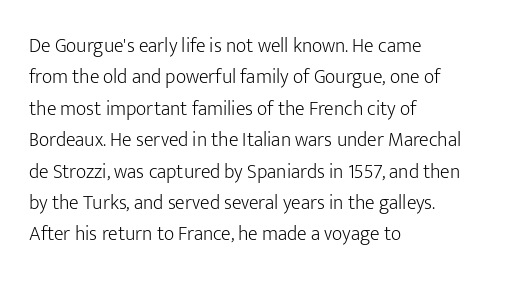
Line spacing here is normal. A typesetter would mark this as roman, not italic. The specimen omits any rule beneath the text block's lines. The rag falls on the right side of this text block. The characters are drawn with everyday or finer stroke widths.
